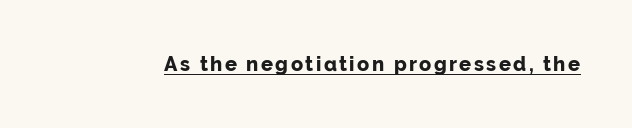
{"italic": "no", "bold": "yes", "underline": "yes", "glyph_px": 20}
